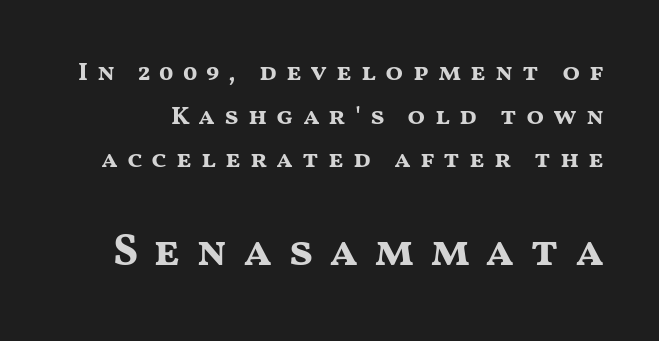
Nope, no serifs anywhere on these letters. The vertical gap from one line to the next is medium. A clean baseline with only descenders dipping below it. These lines were composed using upright roman letters.
